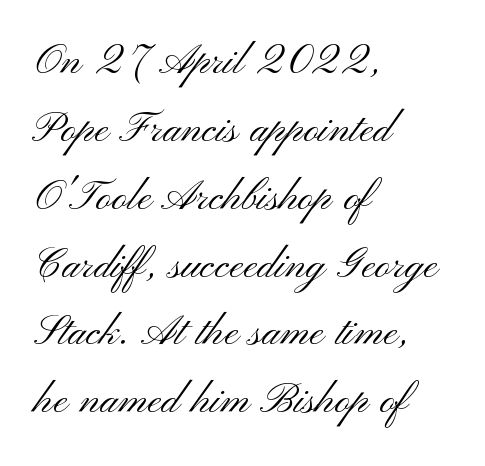
Q: Is the text bold? A: No.
Q: Is the text italic (slanted)? A: Yes.
Q: Is the typeface a serif or a sans-serif typeface? A: Sans-serif.
Q: Is the text underlined? A: No.
Q: How is the paragraph aligned? A: Left-aligned.
Q: Is the spacing between letters normal or unusually wide? A: Normal.
Q: Is the spacing between lines tight, normal or loose? A: Normal.
Q: Width (condensed, normal, or wide)? A: Wide.
Q: Stroke contrast? A: Medium.
Q: x-height? A: Small.
Q: Monospaced? A: No.
